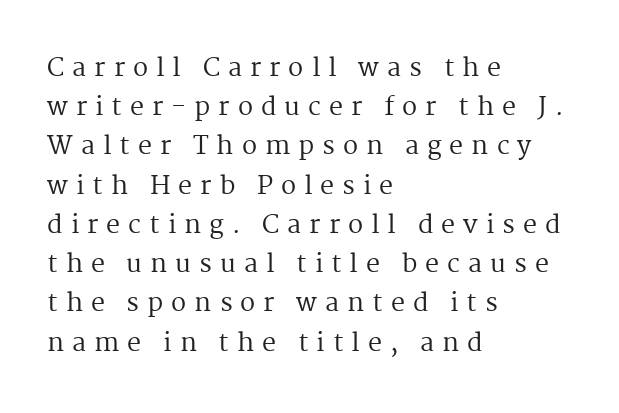
{"italic": "no", "bold": "no", "underline": "no", "align": "left", "line_spacing": "normal", "line_spacing_ratio": 1.57, "letter_spacing": "wide", "letter_spacing_em": 0.32, "glyph_px": 25}
